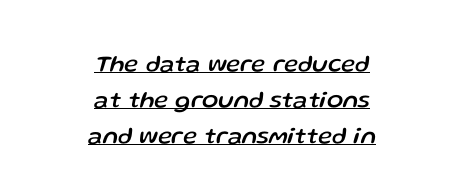
Q: Is the text italic (slanted)? A: Yes, it leans right by about 13 degrees.
Q: Is the text underlined? A: Yes.
Q: How is the paragraph aligned? A: Centered.
Q: Is the spacing between letters normal or unusually wide? A: Normal.
Q: Is the spacing between lines tight, normal or loose? A: Normal.
